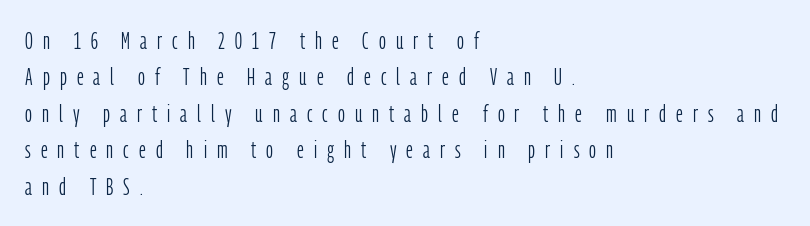
Q: Is the text bold? A: No.
Q: Is the text italic (slanted)? A: No, it is upright.
Q: Is the text underlined? A: No.
Q: How is the paragraph aligned? A: Left-aligned.
Q: Is the spacing between letters normal or unusually wide? A: Unusually wide.
Q: Is the spacing between lines tight, normal or loose? A: Normal.
